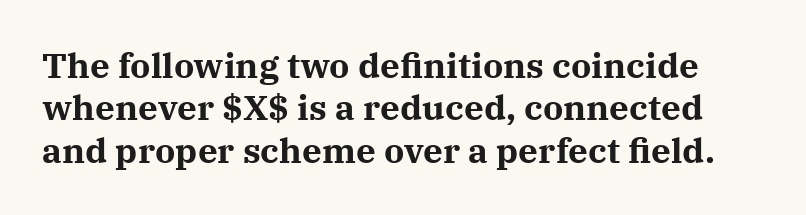
The image shows 35 px bold serif type, upright; set line spacing 1.21x, normal letter spacing, not underlined; medium stroke contrast and a medium x-height.
